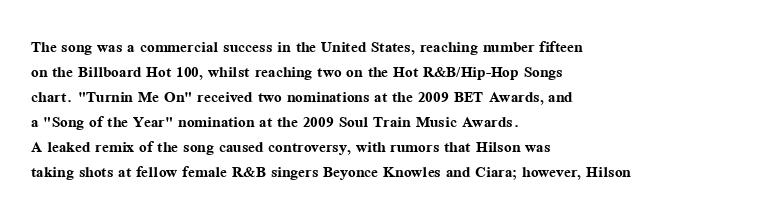
The image shows 20 px bold type, upright; set left-aligned, normal line spacing (1.25x), normal letter spacing, not underlined.
